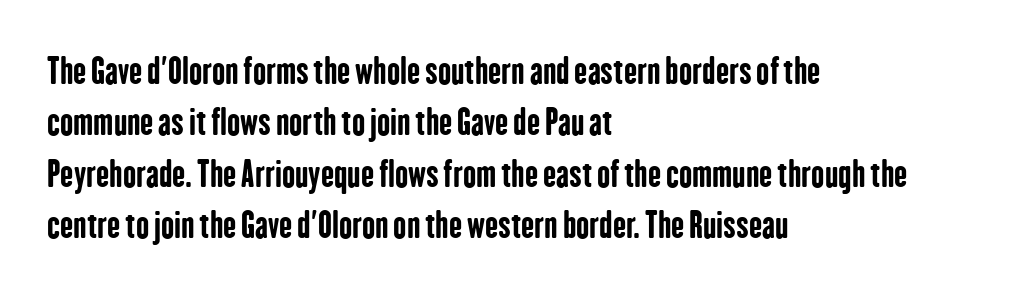
Q: Is the text bold? A: Yes.
Q: Is the text italic (slanted)? A: No, it is upright.
Q: Is the typeface a serif or a sans-serif typeface? A: Sans-serif.
Q: Is the text underlined? A: No.
Q: How is the paragraph aligned? A: Left-aligned.
Q: Is the spacing between letters normal or unusually wide? A: Normal.
Q: Is the spacing between lines tight, normal or loose? A: Normal.
Q: Width (condensed, normal, or wide)? A: Condensed.
Q: Stroke contrast? A: Low.
Q: x-height? A: Medium.
Q: Monospaced? A: No.
